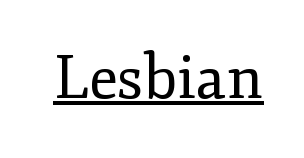
Q: Is the text bold? A: No.
Q: Is the text italic (slanted)? A: No, it is upright.
Q: Is the typeface a serif or a sans-serif typeface? A: Serif.
Q: Is the text underlined? A: Yes.
Q: Is the spacing between letters normal or unusually wide? A: Normal.
Q: Width (condensed, normal, or wide)? A: Normal.
Q: Stroke contrast? A: Low.
Q: x-height? A: Small.
Q: Monospaced? A: No.
